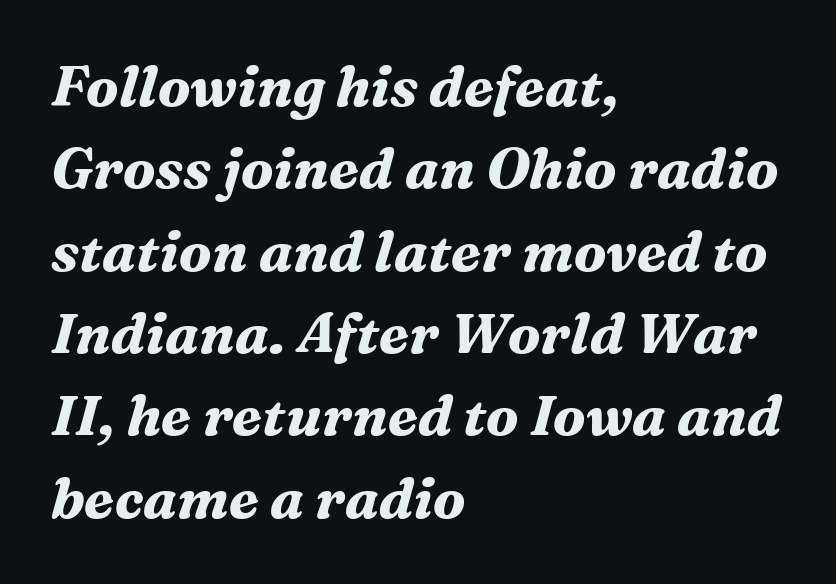
{"serif": "yes", "italic": "yes", "lean": "right", "slant_degrees": 16, "bold": "yes", "weight": "bold", "width": "normal", "stroke_contrast": "medium", "x_height": "medium", "monospaced": "no", "underline": "no", "align": "left", "line_spacing": "normal", "line_spacing_ratio": 1.47, "letter_spacing": "normal", "letter_spacing_em": 0.0, "glyph_px": 56}
